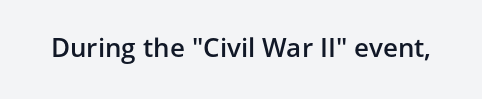
{"italic": "no", "bold": "semi", "underline": "no", "letter_spacing": "normal", "letter_spacing_em": 0.0, "glyph_px": 26}
